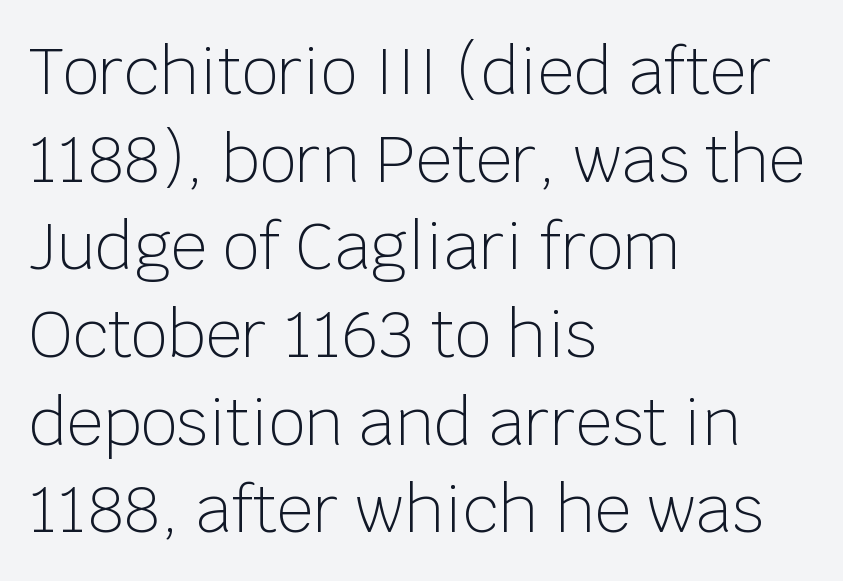
Q: Is the text bold? A: No.
Q: Is the text italic (slanted)? A: No, it is upright.
Q: Is the typeface a serif or a sans-serif typeface? A: Sans-serif.
Q: Is the text underlined? A: No.
Q: How is the paragraph aligned? A: Left-aligned.
Q: Is the spacing between letters normal or unusually wide? A: Normal.
Q: Is the spacing between lines tight, normal or loose? A: Normal.
Q: Width (condensed, normal, or wide)? A: Normal.
Q: Stroke contrast? A: Low.
Q: x-height? A: Large.
Q: Monospaced? A: No.
